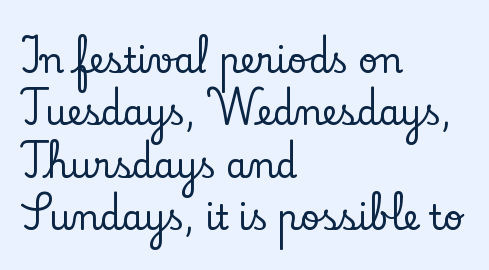
Q: Is the text italic (slanted)? A: No, it is upright.
Q: Is the typeface a serif or a sans-serif typeface? A: Serif.
Q: Is the text underlined? A: No.
Q: How is the paragraph aligned? A: Left-aligned.
Q: Is the spacing between letters normal or unusually wide? A: Normal.
Q: Is the spacing between lines tight, normal or loose? A: Normal.
Q: Width (condensed, normal, or wide)? A: Normal.
Q: Stroke contrast? A: Low.
Q: x-height? A: Small.
Q: Monospaced? A: No.
